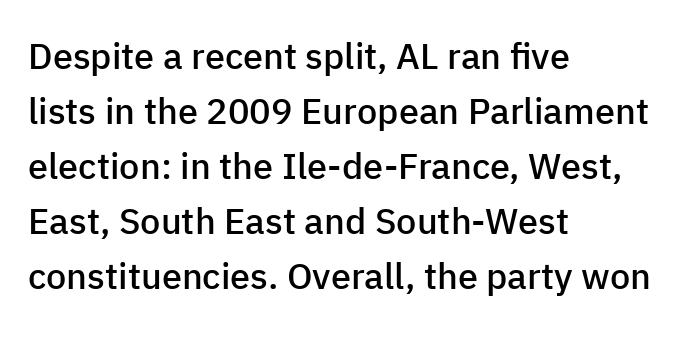
Each word holds together tightly as a unit, with standard inter-letter gaps. The passage shown is typed in a proportional face where columns would drift. Unmarked baselines from the first word to the last. A typesetter would mark this as roman, not italic. In CSS terms this would be text-align: left. The vertical gap from one line to the next is medium.
